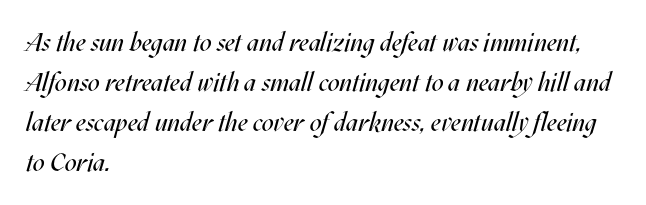
The image shows 26 px text type, italic (leaning right); set left-aligned, normal line spacing (1.54x), normal letter spacing, not underlined.
